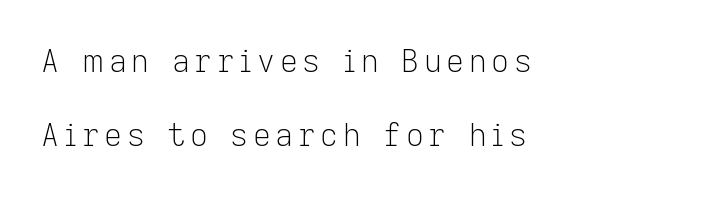
Each new line begins a long way beneath the previous one. Visually the block forms a straight wall on the left and a jagged coastline on the right. The typeface has the unassuming heft of standard copy or less. If you drew a line through each stem, it would be perfectly vertical. Serif or sans? Sans — the stroke terminals are bare.
